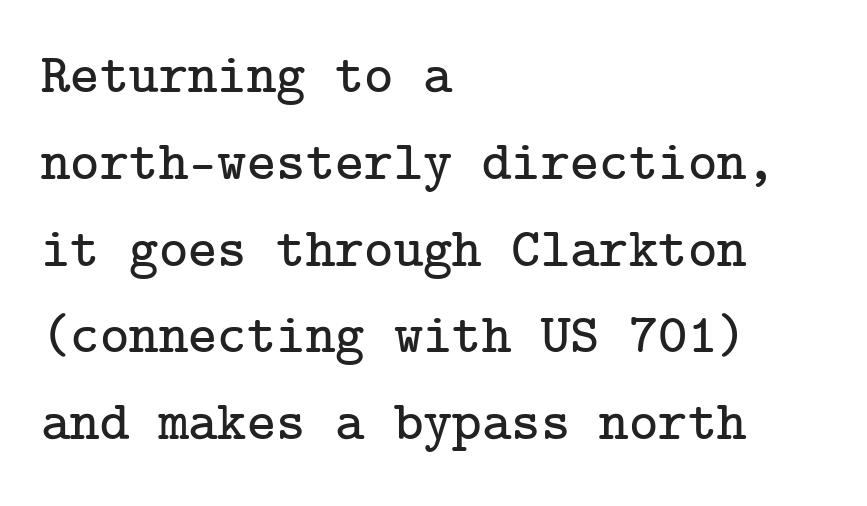
{"serif": "yes", "italic": "no", "width": "normal", "stroke_contrast": "low", "x_height": "medium", "underline": "no", "align": "left", "line_spacing": "normal", "line_spacing_ratio": 1.55, "letter_spacing": "normal", "letter_spacing_em": 0.0, "glyph_px": 56}
